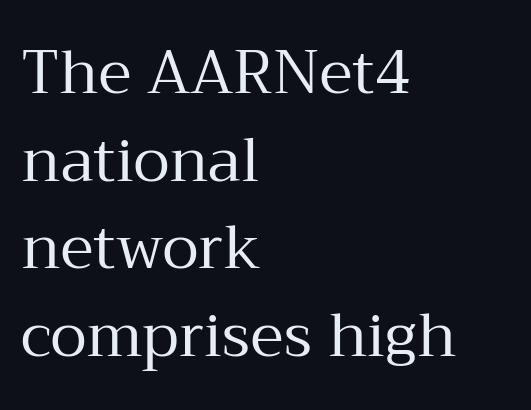
The letters advance in unequal steps, a hallmark of proportional type. Each letter's strokes conclude with small projecting serifs. The space between consecutive lines is moderate. Between one letter and the next there's only the usual sliver of space. Descenders are the only things crossing below the line. Letters have the restrained weight of plain body copy at most.
